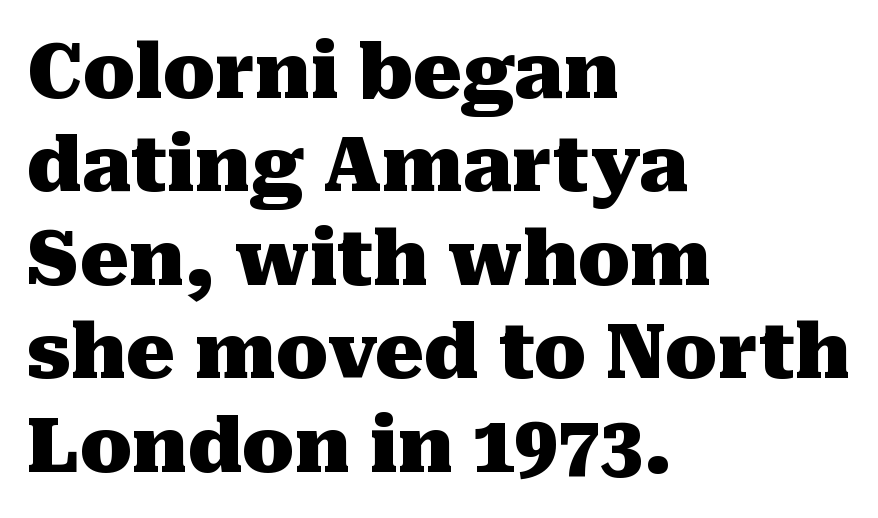
The image shows 76 px heavy serif type, upright; set left-aligned, line spacing 1.23x, normal letter spacing, not underlined; medium stroke contrast and a medium x-height.
